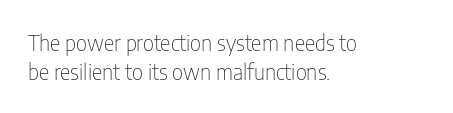
The image shows 22 px text type, upright; set left-aligned, normal line spacing (1.31x), normal letter spacing, not underlined.
